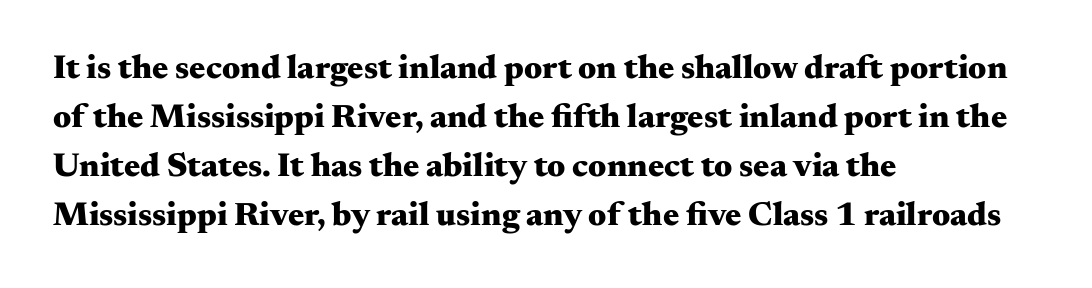
No word sits above an underline. What kind of face is this? One with serifs. Do the characters align in a grid? No, the font is proportional. When letters stand straight like this, we call the style roman or upright. There is no visible air inserted between adjacent glyphs.
